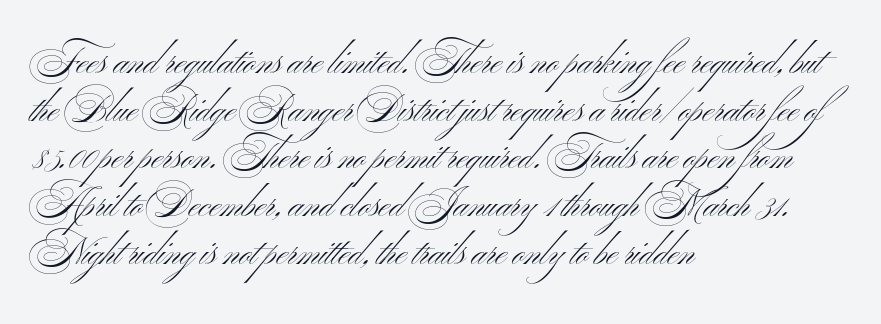
Just letters on the line, the space beneath them empty. The ragged edge is on the right, which tells us the setting is flush left. The letters sit at their default tracking, neither squeezed nor spread. The characters display no serif detailing; their extremities are plain.
